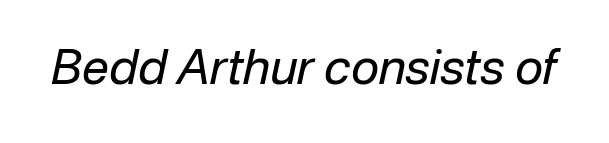
{"italic": "yes", "lean": "right", "slant_degrees": 12, "bold": "no", "weight": "regular", "width": "normal", "stroke_contrast": "low", "x_height": "medium", "monospaced": "no", "underline": "no", "letter_spacing": "normal", "letter_spacing_em": 0.0, "glyph_px": 48}
